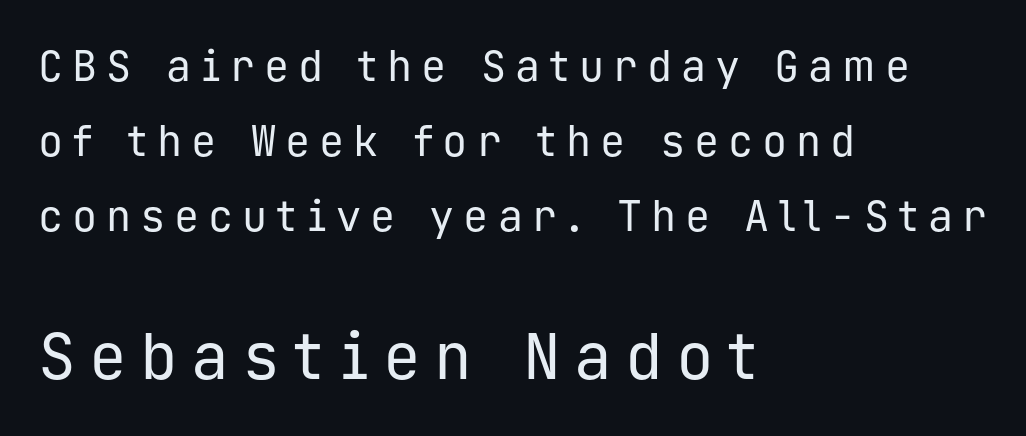
Nope, not italic — everything's standing straight. Think of a typewriter: that constant character pitch is what you see here. Any mark beneath the type? The region is blank. Loose tracking; the words dissolve into strings of separated letters.
